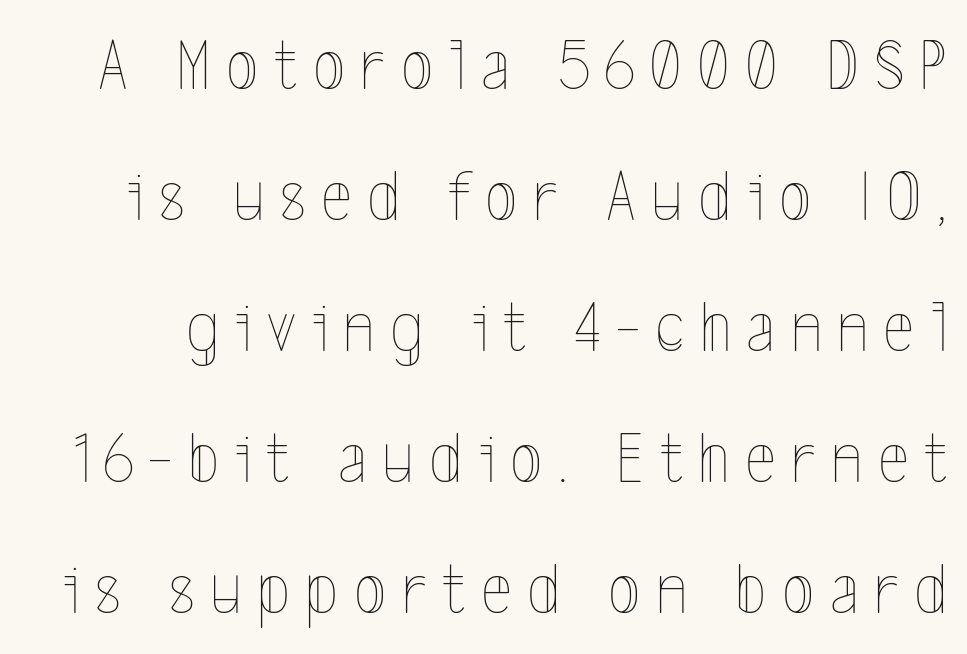
On a weight scale, this lands at 450 or below. This rendering widens character spacing well past its baseline value. Posture: upright roman. Check the space under the baseline: it is left empty.
